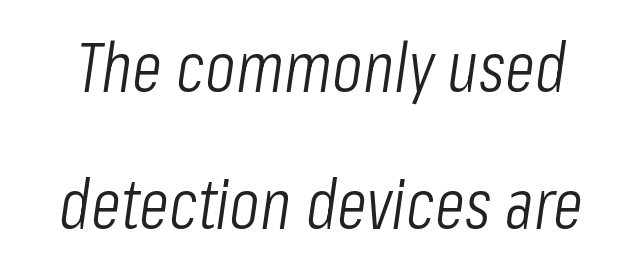
The face used here has a pronounced slope to its letters. Character widths vary here, with narrow letters taking less room than wide ones. Successive baselines arrive slowly, with a big drop between each. Words float on clear page, feet unadorned. This rendering leaves character spacing at its baseline value.
